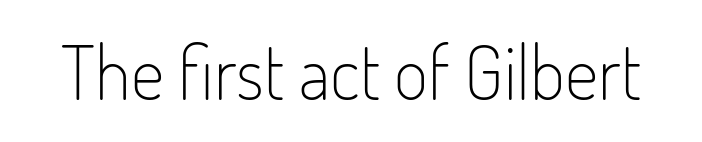
Q: Is the text bold? A: No.
Q: Is the text italic (slanted)? A: No, it is upright.
Q: Is the typeface a serif or a sans-serif typeface? A: Sans-serif.
Q: Is the text underlined? A: No.
Q: Is the spacing between letters normal or unusually wide? A: Normal.
Q: Width (condensed, normal, or wide)? A: Condensed.
Q: Stroke contrast? A: Low.
Q: x-height? A: Small.
Q: Monospaced? A: No.
